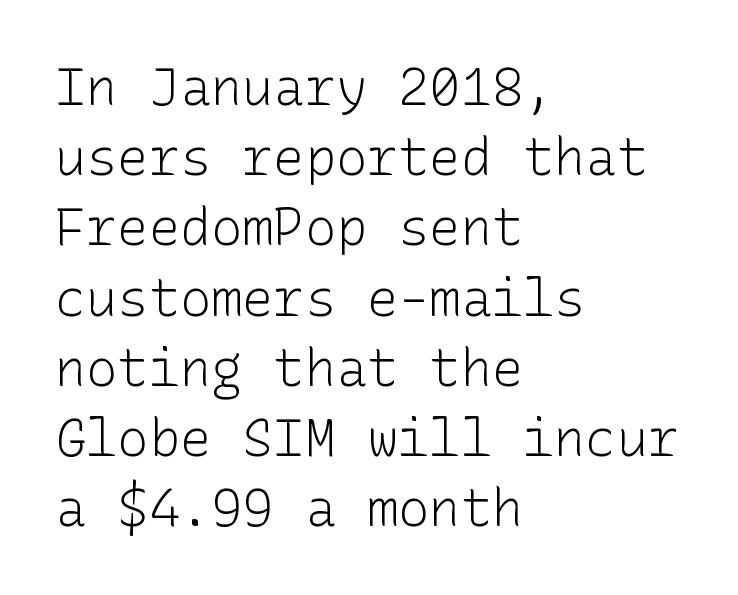
The image shows 52 px light sans-serif type, upright; set left-aligned, normal line spacing (1.35x), normal letter spacing, not underlined; low stroke contrast and a medium x-height.
